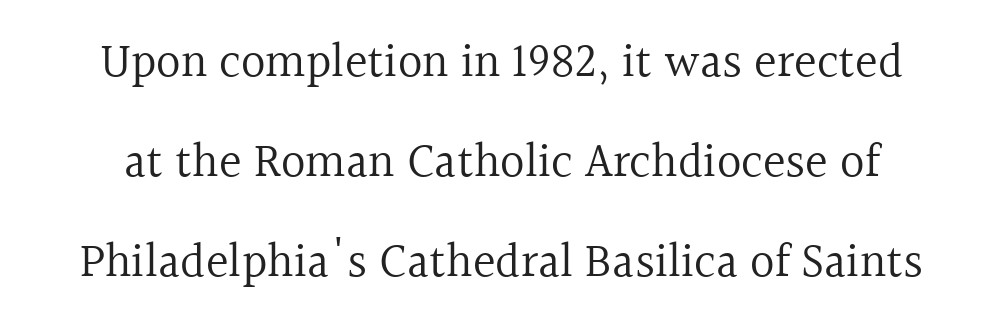
Q: Is the text bold? A: No.
Q: Is the text italic (slanted)? A: No, it is upright.
Q: Is the typeface a serif or a sans-serif typeface? A: Serif.
Q: Is the text underlined? A: No.
Q: How is the paragraph aligned? A: Centered.
Q: Is the spacing between letters normal or unusually wide? A: Normal.
Q: Is the spacing between lines tight, normal or loose? A: Loose.
Q: Width (condensed, normal, or wide)? A: Normal.
Q: x-height? A: Medium.
Q: Monospaced? A: No.
